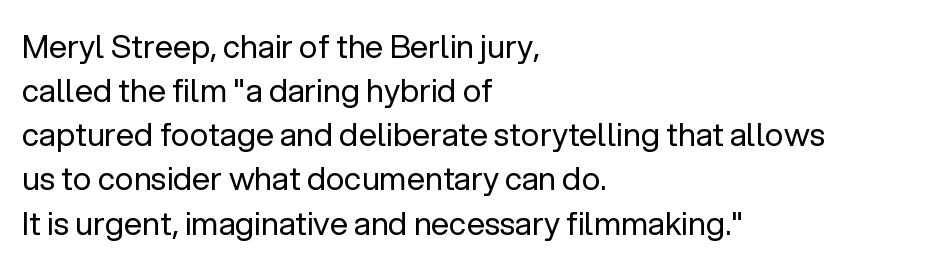
The image shows 32 px regular-weight sans-serif type, upright; set left-aligned, normal line spacing (1.38x), normal letter spacing, not underlined; low stroke contrast and a medium x-height.
